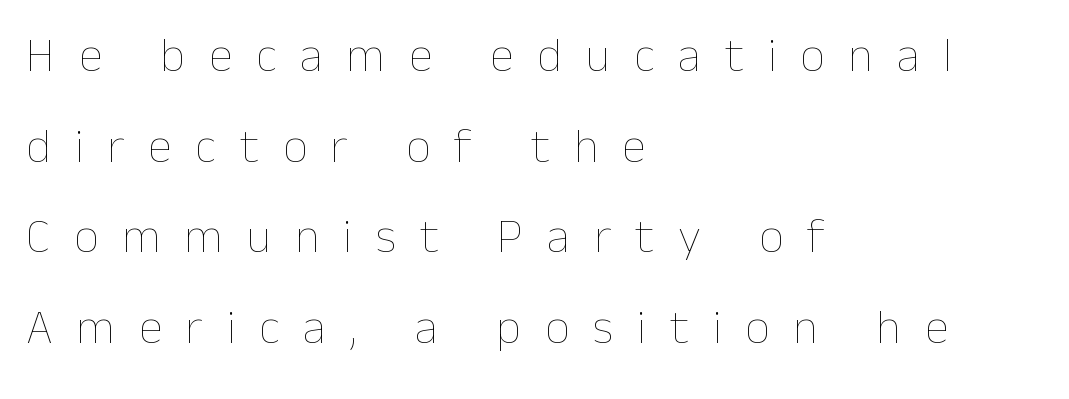
{"italic": "no", "bold": "no", "weight": "thin", "width": "normal", "stroke_contrast": "low", "x_height": "medium", "monospaced": "no", "underline": "no", "align": "left", "line_spacing_ratio": 1.85, "letter_spacing": "wide", "letter_spacing_em": 0.48, "glyph_px": 49}
